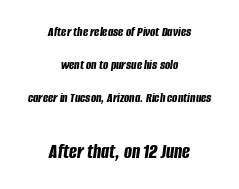
Q: Is the text bold? A: Yes.
Q: Is the text italic (slanted)? A: Yes, it leans right by about 8 degrees.
Q: Is the text underlined? A: No.
Q: How is the paragraph aligned? A: Centered.
Q: Is the spacing between letters normal or unusually wide? A: Normal.
Q: Is the spacing between lines tight, normal or loose? A: Loose.
Q: Which block of text is set in a larger size, the first (top) or the second (bottom)? A: The second (bottom) one.
